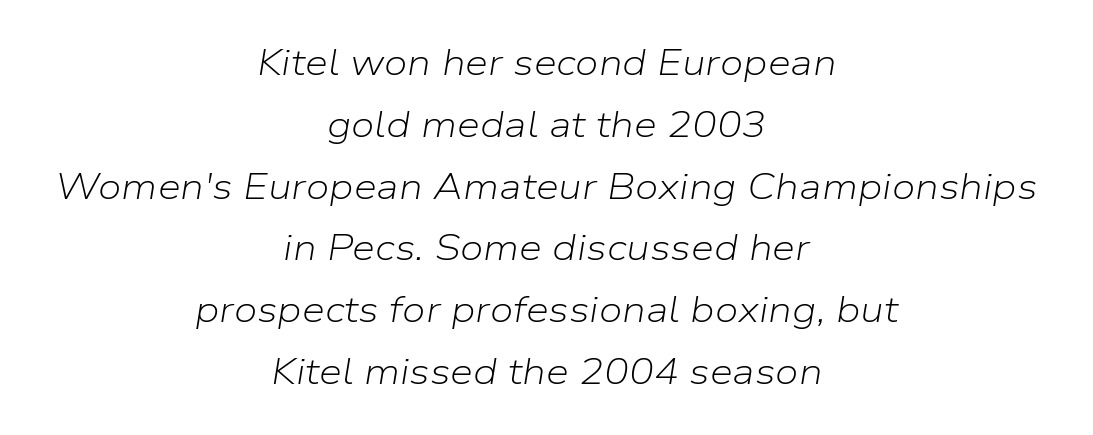
Each row of text sits above clean, open space. Weight: in the light-to-regular range. An italicized treatment has been applied to the whole sample. Honestly, the letter spacing is just normal — you wouldn't notice it. Leading: standard.
